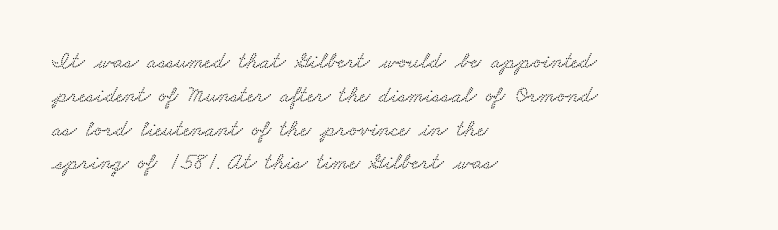
{"underline": "no", "align": "left", "line_spacing": "normal", "line_spacing_ratio": 1.47, "letter_spacing": "normal", "letter_spacing_em": 0.0, "glyph_px": 23}
